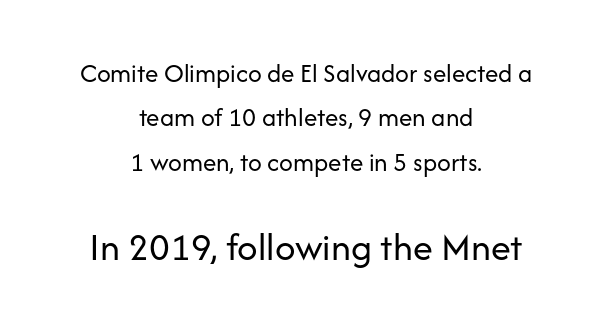
The image shows 40 px regular-weight sans-serif type, upright; set centered, normal line spacing (1.64x), normal letter spacing, not underlined; the second (bottom) block is 1.48x larger; low stroke contrast and a medium x-height.
